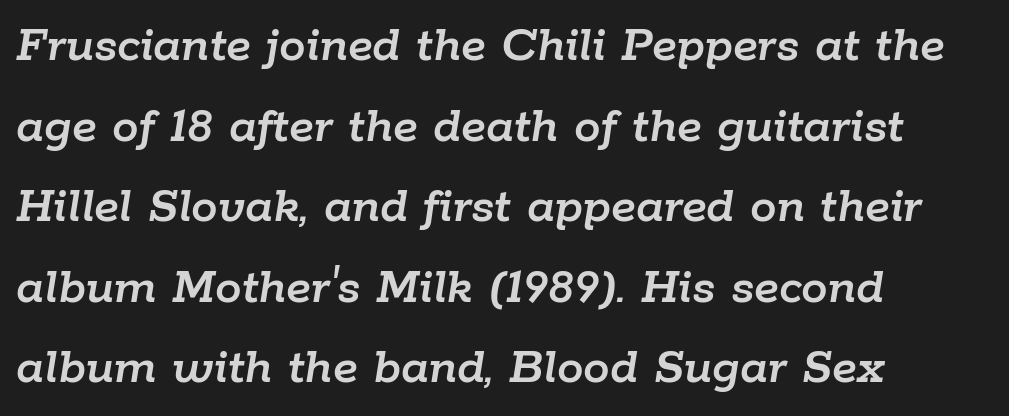
Bare-footed words on every line. A typesetter would call this zero additional tracking. These lines are rendered in a variable-pitch font. Designer's note — italics engaged. One glance says typical: line gaps are just what's usual.
